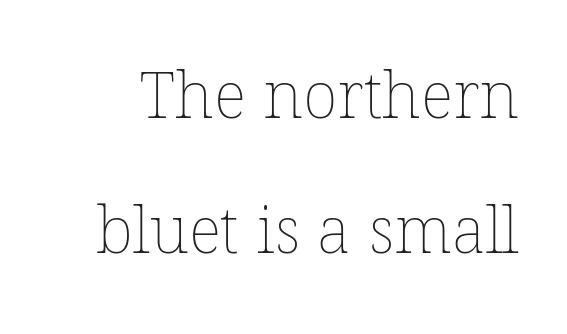
The image shows 65 px thin type; set loose line spacing (2.08x), normal letter spacing, not underlined; low stroke contrast and a medium x-height.
